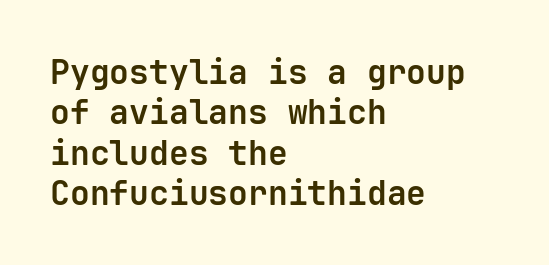
Q: Is the text bold? A: Yes.
Q: Is the text italic (slanted)? A: No, it is upright.
Q: Is the typeface a serif or a sans-serif typeface? A: Sans-serif.
Q: Is the text underlined? A: No.
Q: How is the paragraph aligned? A: Left-aligned.
Q: Is the spacing between letters normal or unusually wide? A: Normal.
Q: Width (condensed, normal, or wide)? A: Normal.
Q: Stroke contrast? A: Low.
Q: x-height? A: Medium.
Q: Monospaced? A: Yes.
